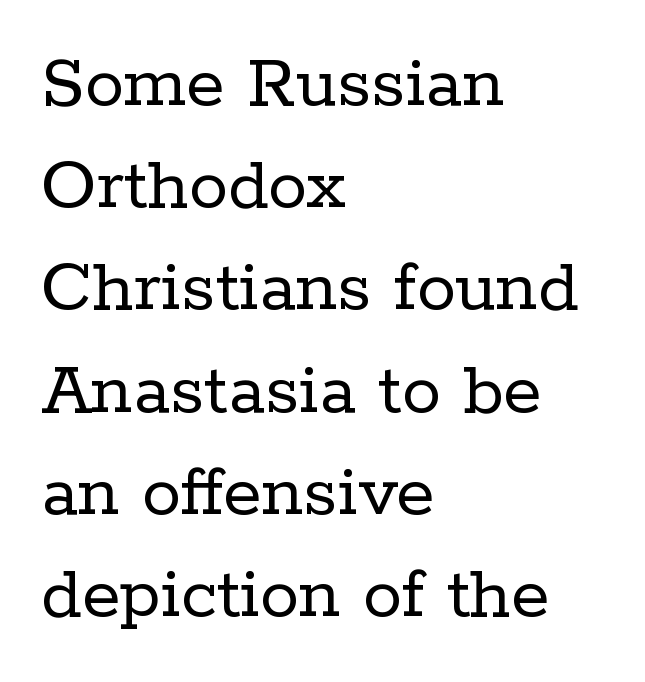
{"serif": "yes", "italic": "no", "bold": "no", "weight": "regular", "width": "normal", "stroke_contrast": "low", "x_height": "medium", "monospaced": "no", "underline": "no", "align": "left", "line_spacing": "normal", "line_spacing_ratio": 1.31, "letter_spacing": "normal", "letter_spacing_em": 0.0, "glyph_px": 78}
